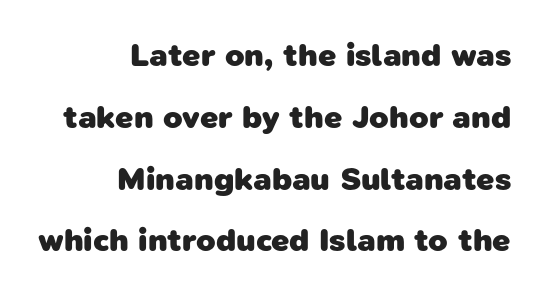
Pretty heavy lettering here — definitely bold. Regarding leading, the lines here are spaced well apart. Is this a fixed-width face? No — the glyphs have proportional, varying widths. Rule under the text: the space is simply empty.
